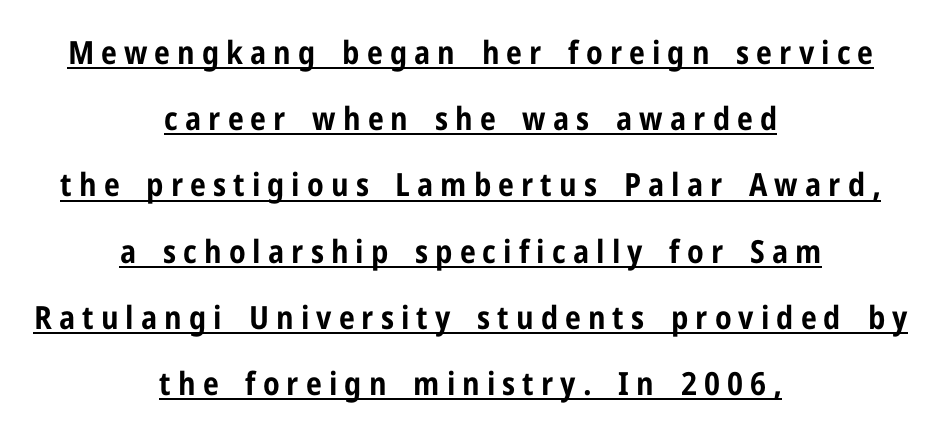
The image shows 32 px bold, condensed sans-serif type, upright; set centered, loose line spacing (2.07x), unusually wide letter spacing (+0.22 em), underlined; low stroke contrast and a medium x-height.
